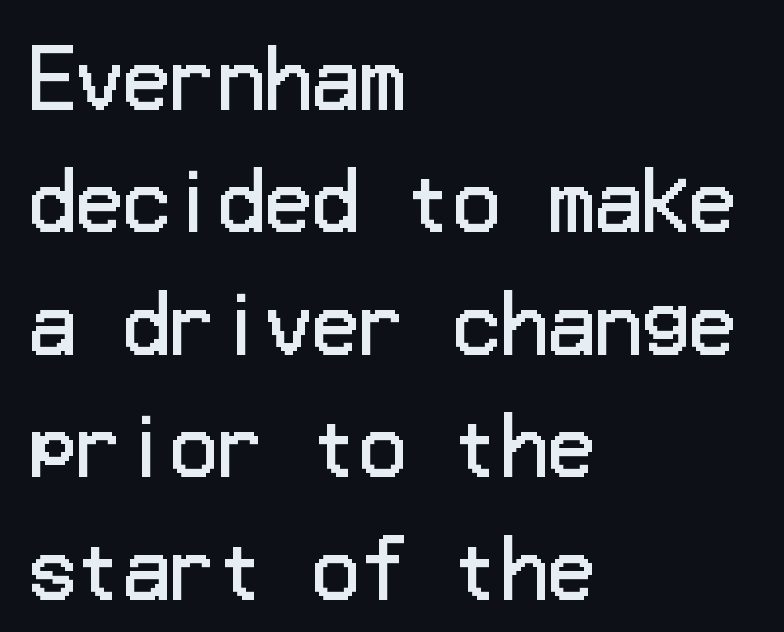
The image shows 78 px regular-weight sans-serif type, upright; set left-aligned, normal line spacing (1.57x), normal letter spacing, not underlined; low stroke contrast and a medium x-height.
